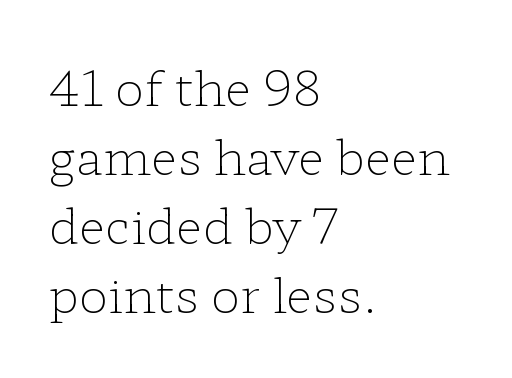
{"serif": "yes", "italic": "no", "bold": "no", "weight": "light", "width": "wide", "stroke_contrast": "low", "x_height": "medium", "monospaced": "no", "underline": "no", "align": "left", "line_spacing": "normal", "line_spacing_ratio": 1.41, "letter_spacing": "normal", "letter_spacing_em": 0.0, "glyph_px": 49}
